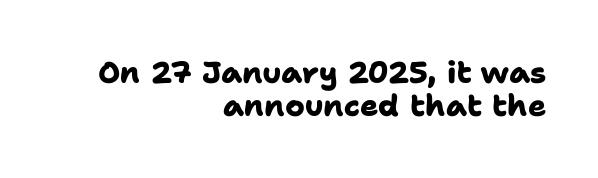
Do the characters align in a grid? No, the font is proportional. The specimen omits any rule beneath the text block's lines. Nope, no serifs anywhere on these letters. Short and long lines alike share a common ending point at right. Compared with typical paragraphs, the rows here are closer together.
